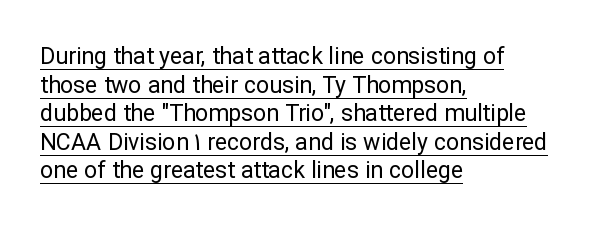
Between one letter and the next there's only the usual sliver of space. Leftover space on each line is placed entirely after the last word. The letters stand upright; this is a roman face. No heavy texture on the line: the type isn't bold. Underline: present.
